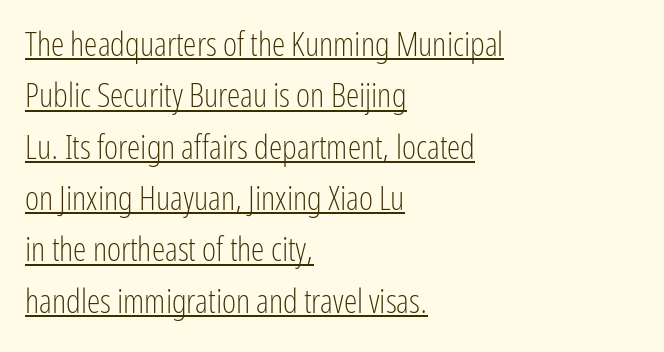
The image shows 34 px light, condensed sans-serif type, upright; set left-aligned, normal line spacing (1.51x), normal letter spacing, underlined; low stroke contrast and a medium x-height.
